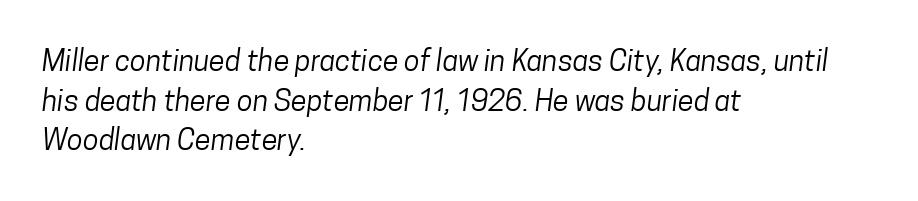
Q: Is the text bold? A: No.
Q: Is the typeface a serif or a sans-serif typeface? A: Sans-serif.
Q: Is the text underlined? A: No.
Q: How is the paragraph aligned? A: Left-aligned.
Q: Is the spacing between letters normal or unusually wide? A: Normal.
Q: Is the spacing between lines tight, normal or loose? A: Normal.
Q: Width (condensed, normal, or wide)? A: Condensed.
Q: Stroke contrast? A: Low.
Q: x-height? A: Medium.
Q: Monospaced? A: No.
